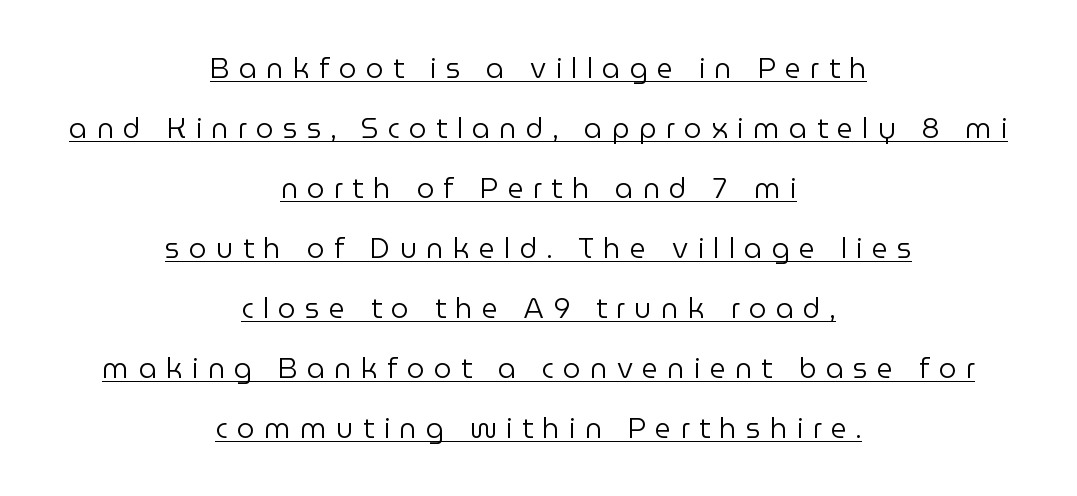
Bold? No — there's no thickening of the strokes. Is this a fixed-width face? No — the glyphs have proportional, varying widths. A rule runs beneath these lines of type. The gaps between neighbouring characters are conspicuously large.
